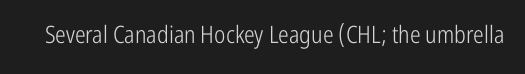
{"italic": "no", "bold": "no", "underline": "no", "letter_spacing": "normal", "letter_spacing_em": 0.0, "glyph_px": 24}
